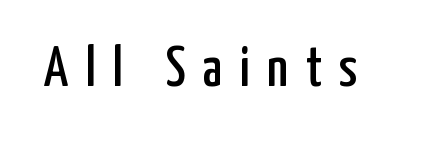
Q: Is the text italic (slanted)? A: No, it is upright.
Q: Is the typeface a serif or a sans-serif typeface? A: Sans-serif.
Q: Is the text underlined? A: No.
Q: Is the spacing between letters normal or unusually wide? A: Unusually wide.
Q: Width (condensed, normal, or wide)? A: Condensed.
Q: Stroke contrast? A: Low.
Q: x-height? A: Medium.
Q: Monospaced? A: No.
